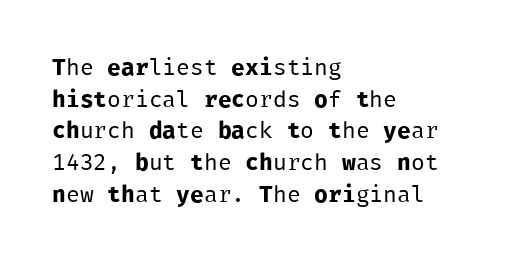
Q: Is the text bold? A: No.
Q: Is the text italic (slanted)? A: No, it is upright.
Q: Is the text underlined? A: No.
Q: How is the paragraph aligned? A: Left-aligned.
Q: Is the spacing between letters normal or unusually wide? A: Normal.
Q: Is the spacing between lines tight, normal or loose? A: Normal.
